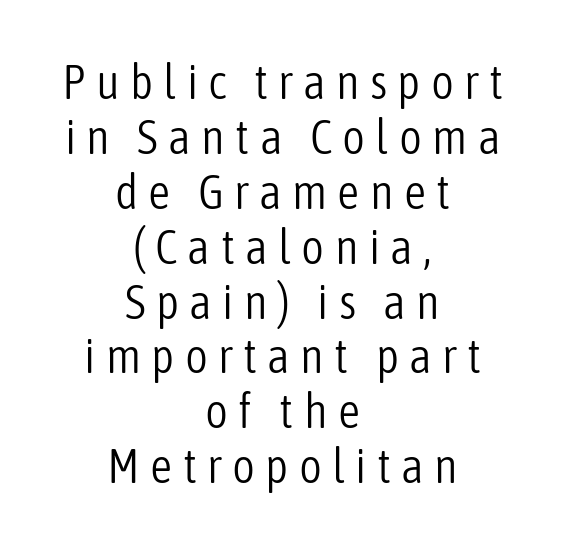
The image shows 49 px light, condensed sans-serif type, upright; set centered, tight line spacing (1.12x), unusually wide letter spacing (+0.21 em), not underlined; low stroke contrast and a medium x-height.
